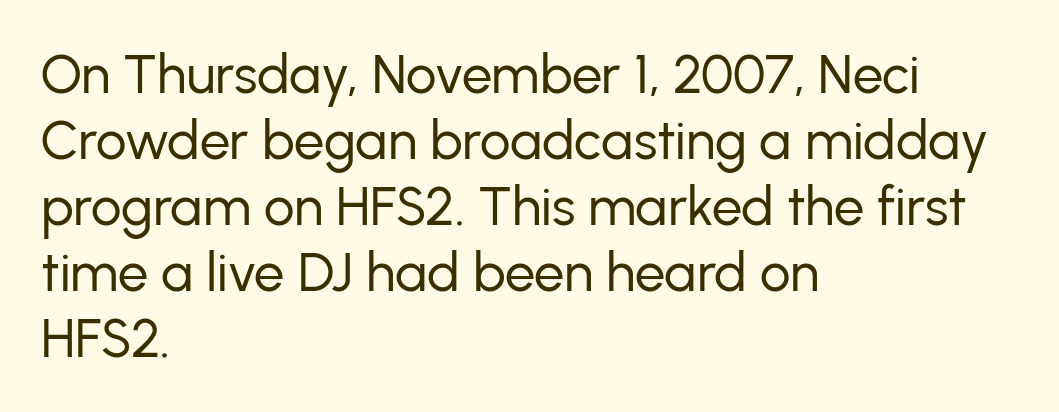
If you drew a ruler down the left edge, every line would touch it. Bold? No — there's no thickening of the strokes. Check the space under the baseline: it is left empty. A sans-serif font was chosen for this passage.
